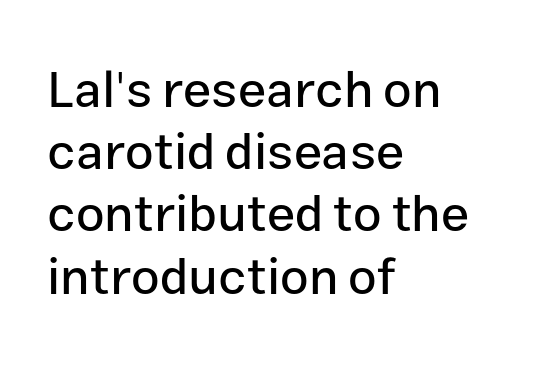
Any mark beneath the type? The region is blank. Standard letterfit; no display-style spreading of the glyphs. This sample has the flowing, uneven cadence of proportional lettering. The characters display no serif detailing; their extremities are plain. Leftover space on each line is placed entirely after the last word. Every stem runs plumb, perpendicular to the baseline.
